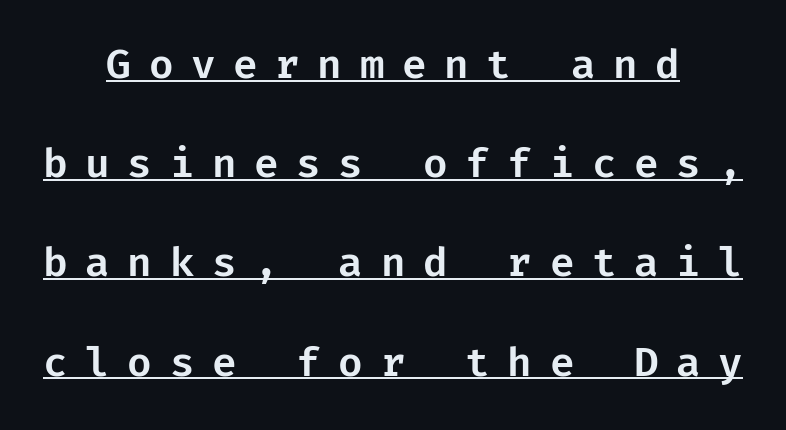
{"serif": "no", "italic": "no", "width": "normal", "stroke_contrast": "low", "x_height": "medium", "underline": "yes", "line_spacing": "loose", "line_spacing_ratio": 2.48, "letter_spacing": "wide", "letter_spacing_em": 0.44, "glyph_px": 40}
